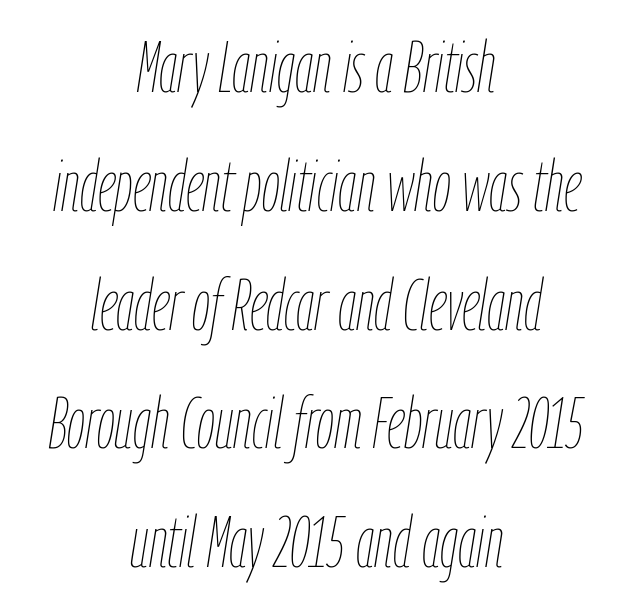
Q: Is the text bold? A: No.
Q: Is the text italic (slanted)? A: Yes, it leans right by about 9 degrees.
Q: Is the text underlined? A: No.
Q: How is the paragraph aligned? A: Centered.
Q: Is the spacing between letters normal or unusually wide? A: Normal.
Q: Is the spacing between lines tight, normal or loose? A: Normal.
Q: Width (condensed, normal, or wide)? A: Condensed.
Q: Stroke contrast? A: Low.
Q: x-height? A: Medium.
Q: Monospaced? A: No.
